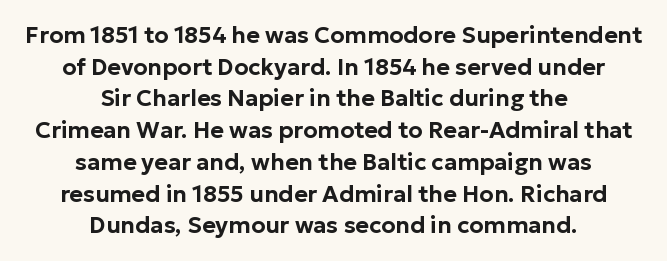
{"italic": "no", "underline": "no", "align": "center", "line_spacing": "normal", "line_spacing_ratio": 1.38, "letter_spacing": "normal", "letter_spacing_em": 0.0, "glyph_px": 23}
